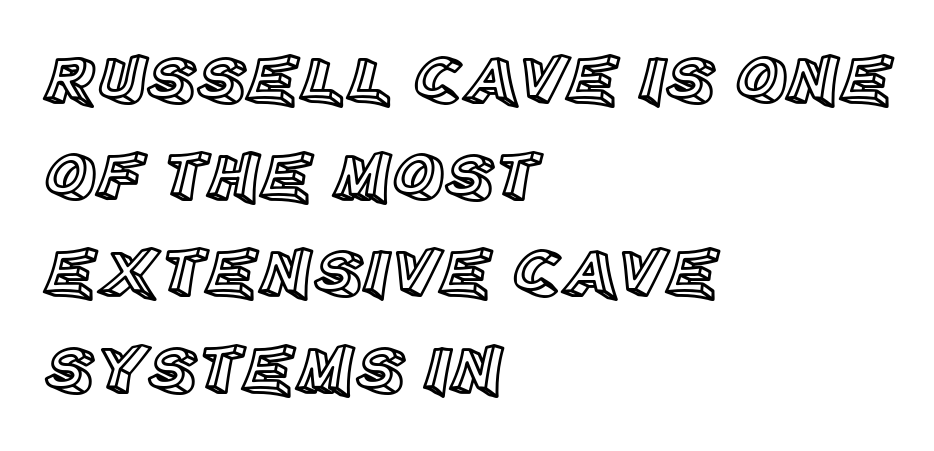
The image shows 70 px text type; set left-aligned, normal line spacing (1.38x), normal letter spacing, not underlined; a large x-height.
